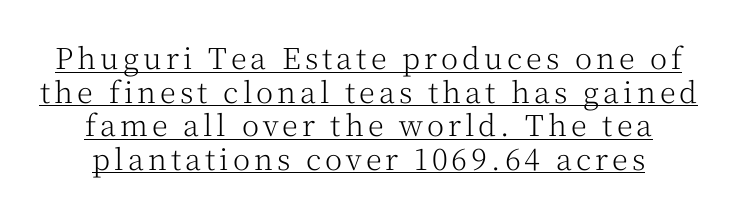
Q: Is the text bold? A: No.
Q: Is the text italic (slanted)? A: No, it is upright.
Q: Is the typeface a serif or a sans-serif typeface? A: Serif.
Q: Is the text underlined? A: Yes.
Q: Width (condensed, normal, or wide)? A: Normal.
Q: Stroke contrast? A: Medium.
Q: x-height? A: Medium.
Q: Monospaced? A: No.
